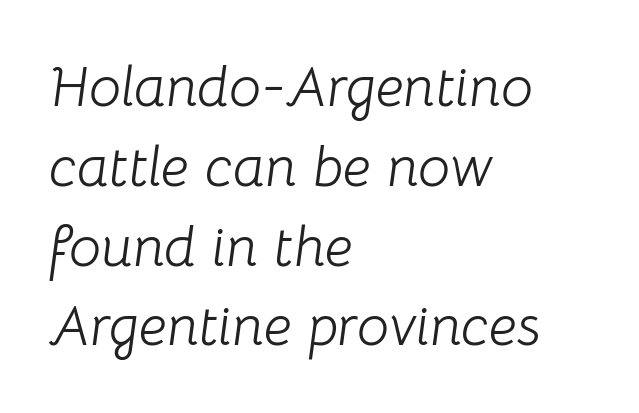
The image shows 57 px light type, italic (leaning right); set left-aligned, normal line spacing (1.4x), normal letter spacing, not underlined; low stroke contrast and a medium x-height.
